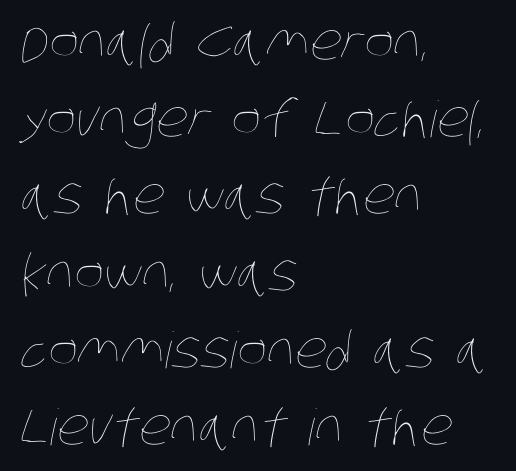
Tracking here is standard; glyphs follow each other at the usual distance. Lines of text with bare space underneath. This rendering uses left alignment, leaving the right contour irregular. The rendering uses a moderate line-height, typical for paragraphs. Note the varied advance widths — an 'i' is clearly narrower than an 'm'. Ink coverage per letter is moderate at most.
